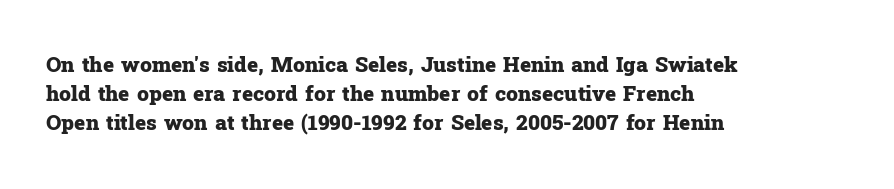
Leftover space on each line is placed entirely after the last word. The baseline area is clear. Tracking value appears to be zero — textbook default spacing. Is the type bold? Yes — the strokes are clearly thick and heavy.
